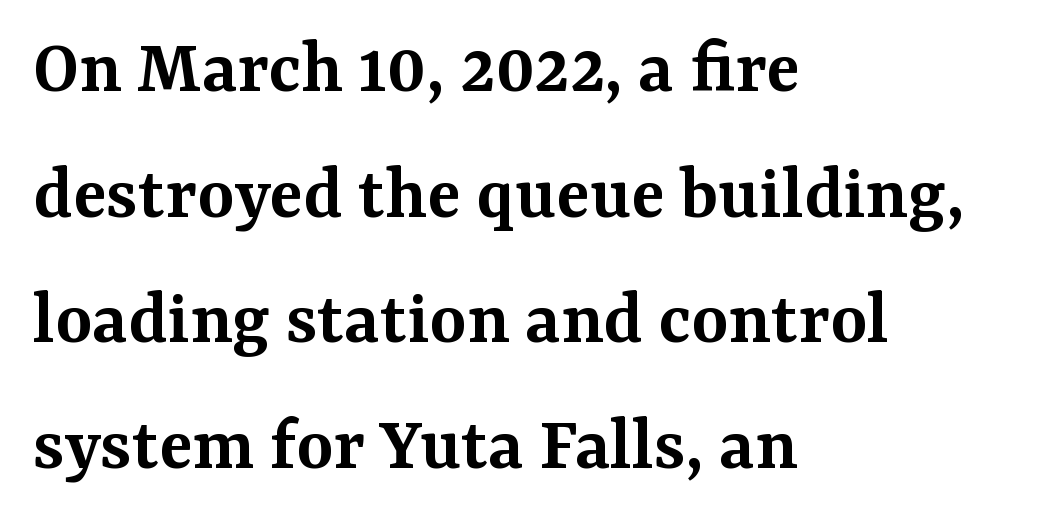
A typesetter would call this proportional, since set widths differ per character. The string is rendered with underlining switched off. The leading is moderate, giving the passage an even texture. How heavy is the stroke? Medium-heavy — a semibold, shy of bold. Yep, those are serifs on the letters. Leftover space on each line is placed entirely after the last word.
